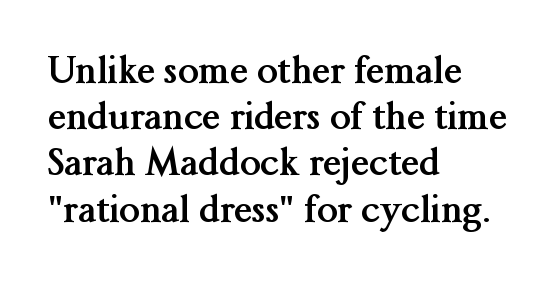
{"serif": "yes", "italic": "no", "bold": "yes", "weight": "semibold", "width": "normal", "stroke_contrast": "medium", "x_height": "medium", "monospaced": "no", "underline": "no", "align": "left", "line_spacing": "normal", "line_spacing_ratio": 1.25, "letter_spacing": "normal", "letter_spacing_em": 0.0, "glyph_px": 37}
